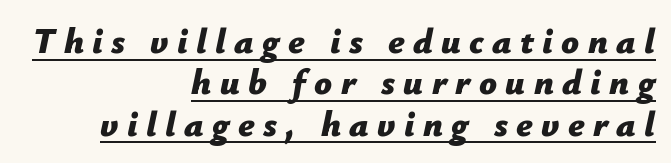
The image shows 35 px bold type, italic (leaning right); set right-aligned, line spacing 1.18x, unusually wide letter spacing (+0.24 em), underlined; low stroke contrast and a medium x-height.
